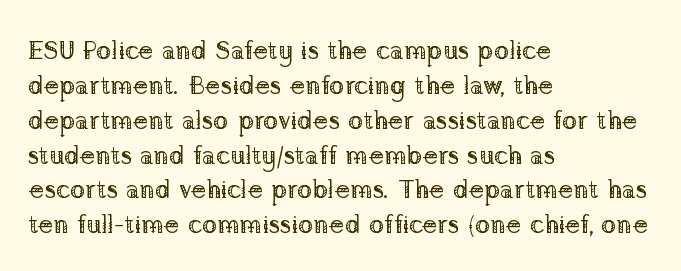
The image shows 26 px text type, upright; set left-aligned, normal line spacing (1.34x), normal letter spacing, not underlined.
